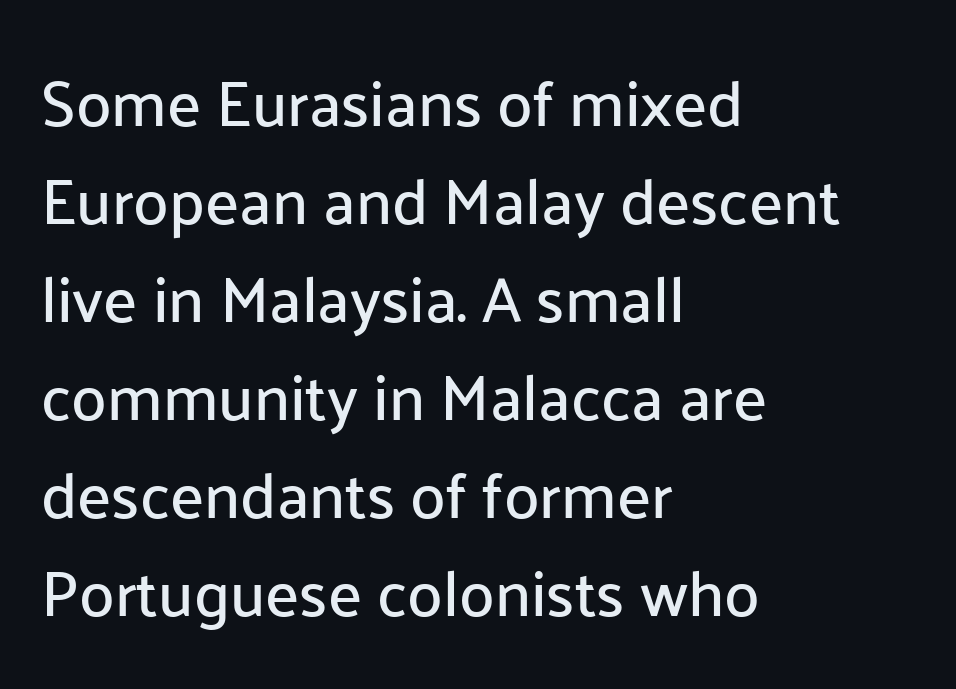
The image shows 64 px sans-serif type, upright; set left-aligned, normal line spacing (1.53x), normal letter spacing, not underlined; low stroke contrast and a medium x-height.
